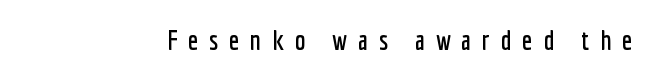
Each word looks stretched out because of the extra space between its letters. The lettering stays uniformly vertical, giving the passage a roman look. The zone under the glyphs is completely vacant.
